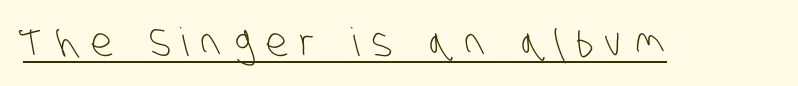
The image shows 39 px light, condensed sans-serif type; set unusually wide letter spacing (+0.33 em), underlined; low stroke contrast and a large x-height.
